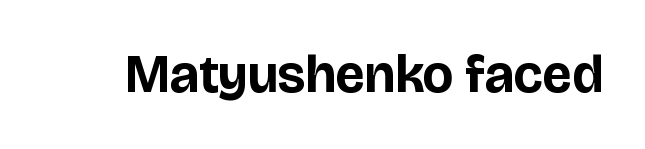
The image shows 53 px bold sans-serif type, upright; set normal letter spacing, not underlined; low stroke contrast and a large x-height.
